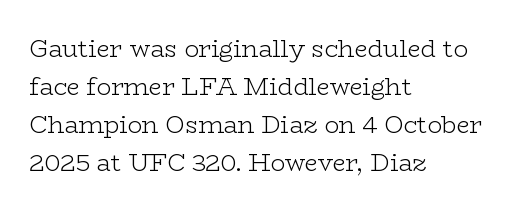
The image shows 24 px text type, upright; set left-aligned, normal line spacing (1.58x), normal letter spacing, not underlined.
